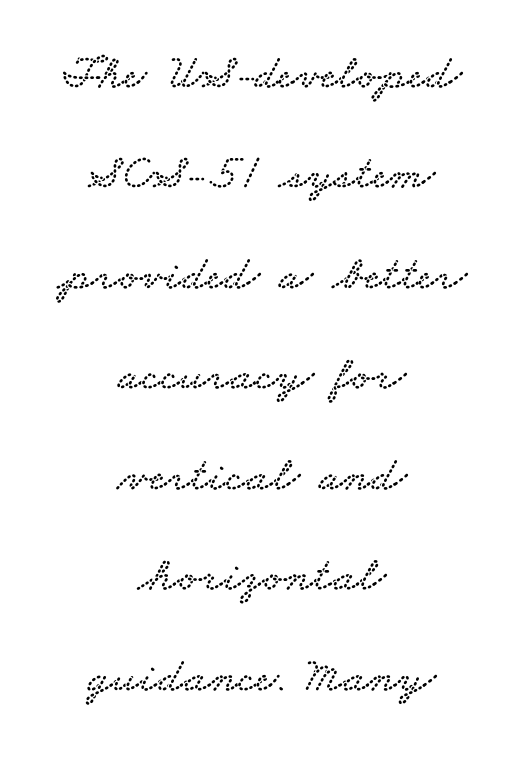
Spacing verdict: proportional, widths tailored to each character. Just letters on the line, the space beneath them empty. Observe the serifs anchoring each vertical stroke in this sample. Visually the block forms a symmetrical silhouette, jagged on both flanks. Look at the tracking — it's just the regular setting, nothing added. The line-height multiplier appears high, well above default.
